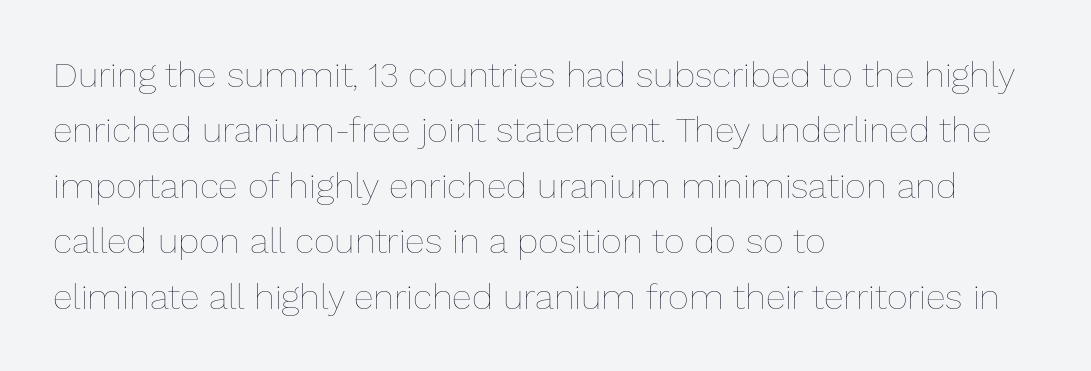
Q: Is the text bold? A: No.
Q: Is the text italic (slanted)? A: No, it is upright.
Q: Is the text underlined? A: No.
Q: How is the paragraph aligned? A: Left-aligned.
Q: Is the spacing between letters normal or unusually wide? A: Normal.
Q: Is the spacing between lines tight, normal or loose? A: Normal.
Q: Width (condensed, normal, or wide)? A: Normal.
Q: Stroke contrast? A: Low.
Q: x-height? A: Medium.
Q: Monospaced? A: No.
